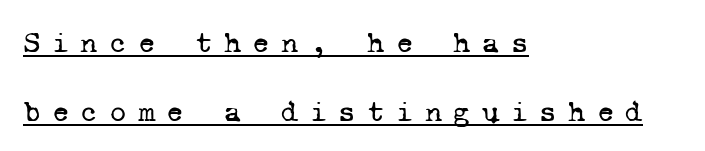
Q: Is the text bold? A: No.
Q: Is the typeface a serif or a sans-serif typeface? A: Serif.
Q: Is the text underlined? A: Yes.
Q: How is the paragraph aligned? A: Left-aligned.
Q: Is the spacing between letters normal or unusually wide? A: Unusually wide.
Q: Is the spacing between lines tight, normal or loose? A: Loose.
Q: Width (condensed, normal, or wide)? A: Normal.
Q: Stroke contrast? A: Low.
Q: x-height? A: Medium.
Q: Monospaced? A: Yes.
